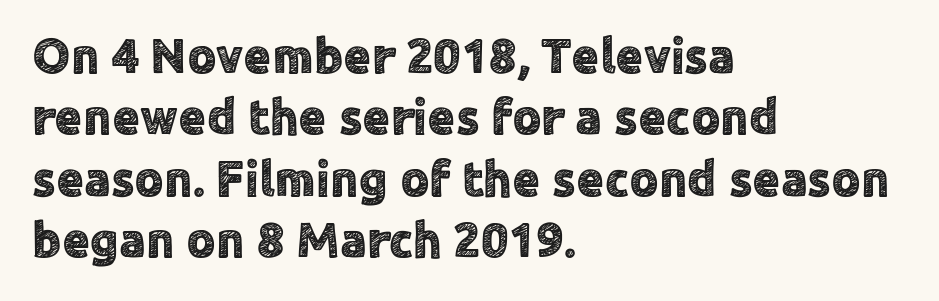
The tracking reads as untouched default to a designer's eye. The gap between lines stays unmarked. The face used here is proportionally spaced, like ordinary book or web type. What kind of face is this? One without serifs — a sans. The lettering holds an erect, upright posture throughout. These lines are set flush left with a ragged right edge.
